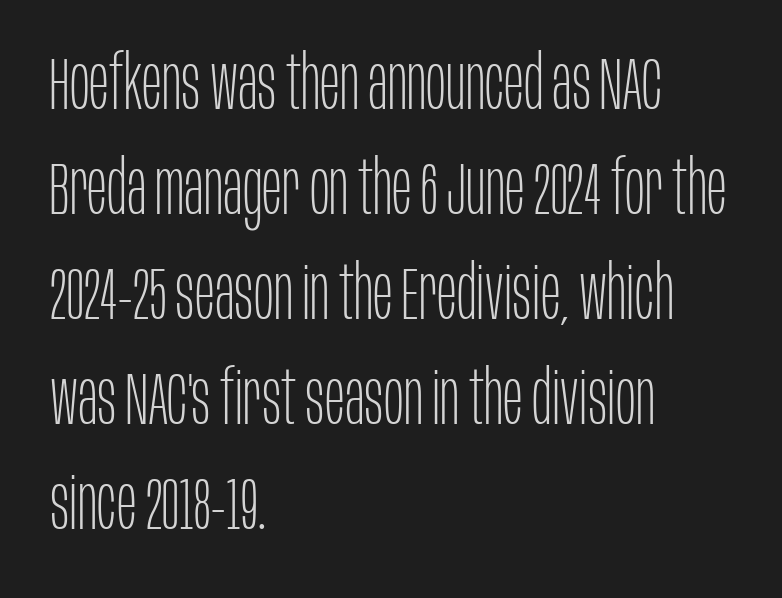
Q: Is the text bold? A: No.
Q: Is the text italic (slanted)? A: No, it is upright.
Q: Is the typeface a serif or a sans-serif typeface? A: Sans-serif.
Q: Is the text underlined? A: No.
Q: How is the paragraph aligned? A: Left-aligned.
Q: Is the spacing between letters normal or unusually wide? A: Normal.
Q: Is the spacing between lines tight, normal or loose? A: Normal.
Q: Width (condensed, normal, or wide)? A: Condensed.
Q: Stroke contrast? A: Low.
Q: x-height? A: Large.
Q: Monospaced? A: No.
